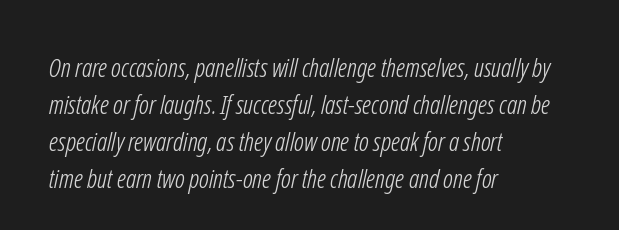
Standard letterfit; no display-style spreading of the glyphs. Stems here are at most as thick as an everyday book face. Lines of text with bare space underneath. This sample is left-justified, so line endings fall wherever the words run out. One glance says typical: line gaps are just what's usual.
